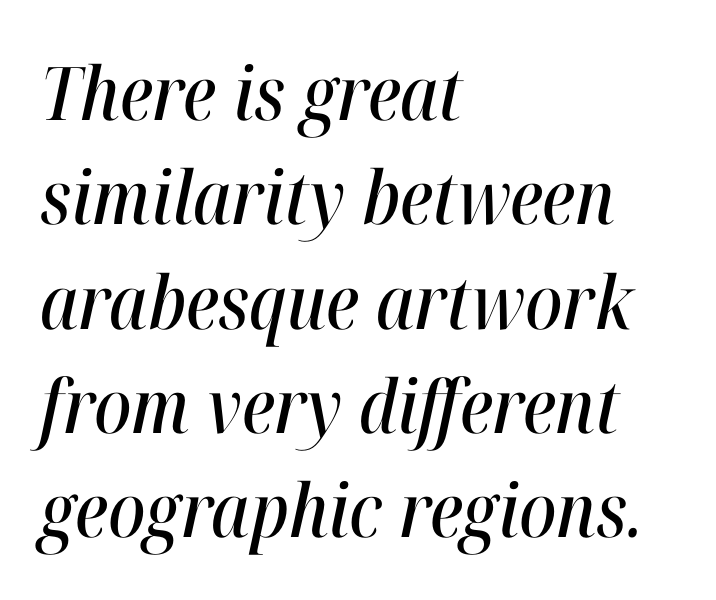
Q: Is the text italic (slanted)? A: Yes, it leans right by about 12 degrees.
Q: Is the text underlined? A: No.
Q: How is the paragraph aligned? A: Left-aligned.
Q: Is the spacing between letters normal or unusually wide? A: Normal.
Q: Is the spacing between lines tight, normal or loose? A: Normal.
Q: Width (condensed, normal, or wide)? A: Condensed.
Q: Stroke contrast? A: High.
Q: x-height? A: Medium.
Q: Monospaced? A: No.
